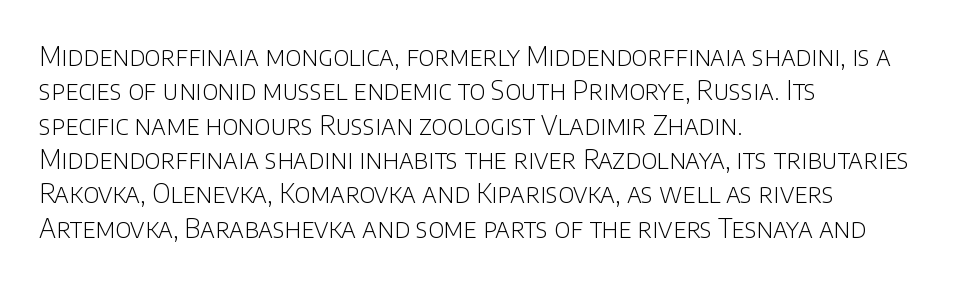
Q: Is the text bold? A: No.
Q: Is the text italic (slanted)? A: No, it is upright.
Q: Is the text underlined? A: No.
Q: How is the paragraph aligned? A: Left-aligned.
Q: Is the spacing between letters normal or unusually wide? A: Normal.
Q: Is the spacing between lines tight, normal or loose? A: Normal.
